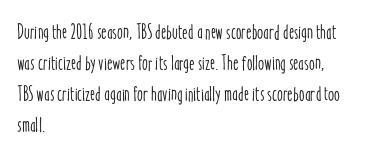
Does the copy run flush right? No — it runs flush left. The specimen reads as upright at a glance. Between one letter and the next there's only the usual sliver of space. The designer left line spacing at the default.
